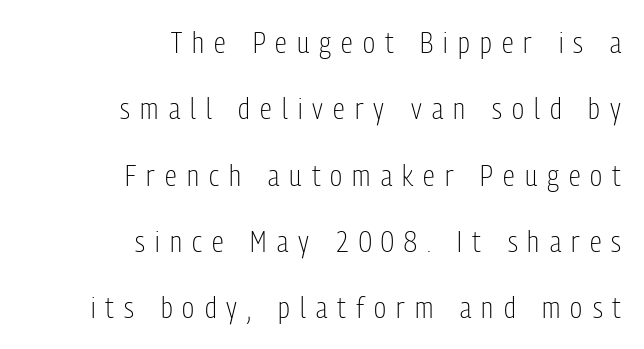
Do the characters align in a grid? No, the font is proportional. Italic: no, the glyphs are upright roman. Baseline-to-baseline distance is far greater than the letter height. Short and long lines alike share a common ending point at right. A bare baseline throughout the passage. Nope, no serifs anywhere on these letters.
